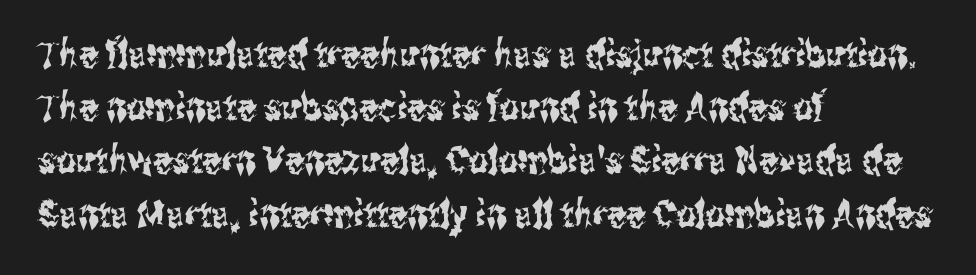
This sample has the flowing, uneven cadence of proportional lettering. You can tell from the bare stems that sans-serif type was used. The paragraph shown leans on its left margin. Students, note that the glyphs here touch the page at normal intervals. This sample keeps an unexceptional amount of space between lines.
